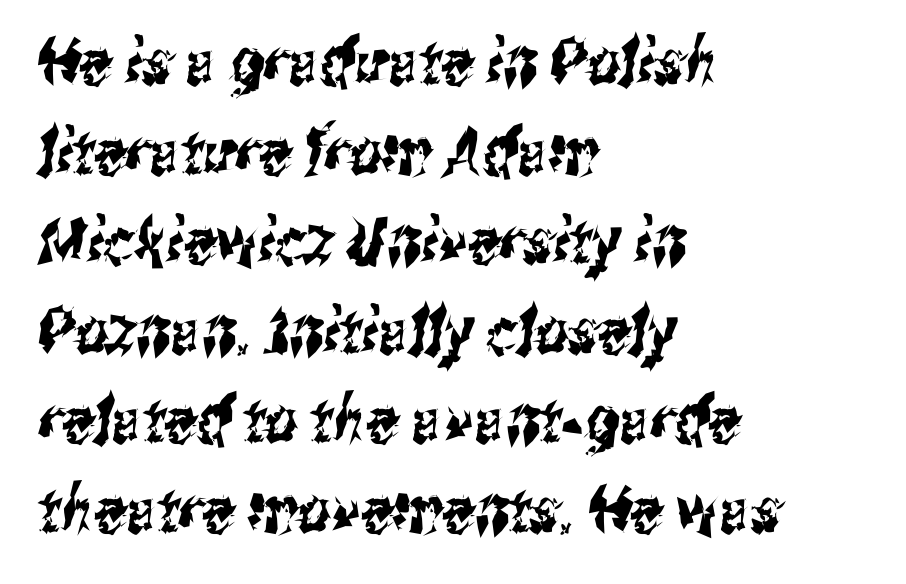
The image shows 64 px condensed sans-serif type; set left-aligned, normal line spacing (1.4x), normal letter spacing, not underlined; medium stroke contrast and a medium x-height.
